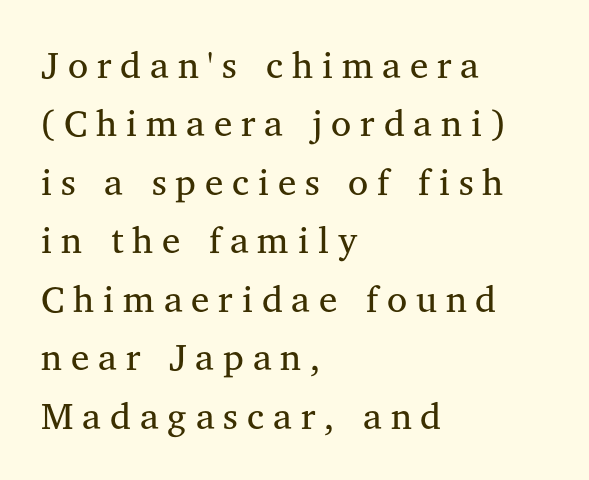
The lettering holds an erect, upright posture throughout. The rendering uses a moderate line-height, typical for paragraphs. Is this a heavy cut? Hardly; it is regular or lighter. The space directly below the letters is spotless. The rendering uses natural spacing where letterforms have individual widths.
